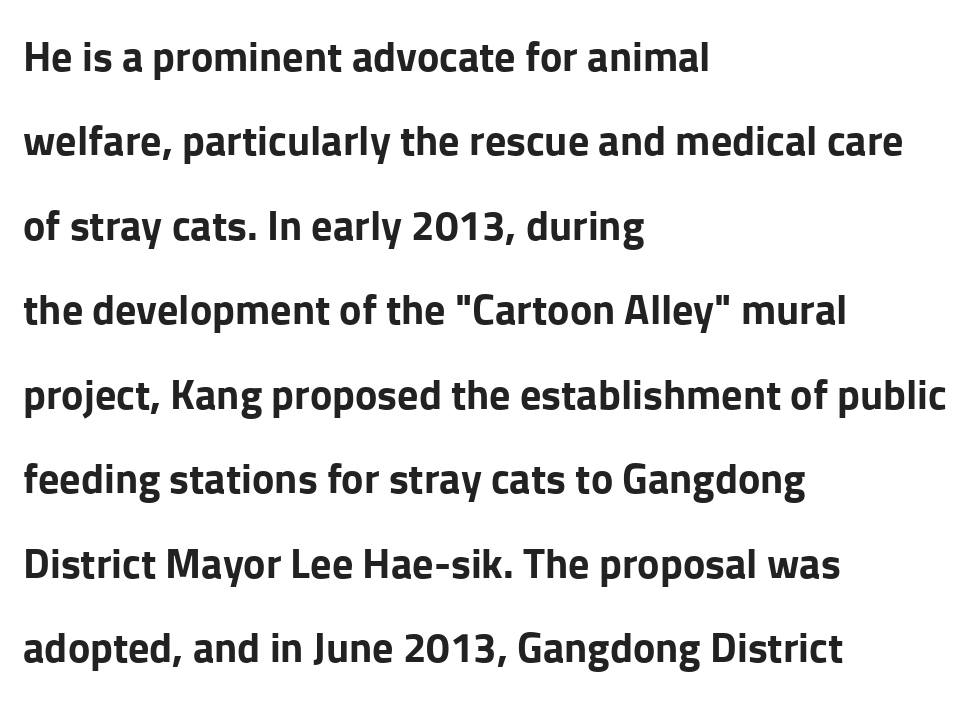
These lines are set flush left with a ragged right edge. Character widths vary here, with narrow letters taking less room than wide ones. Each row of text sits above clean, open space. The gaps between neighbouring characters are ordinary and unremarkable. Line spacing here is loose. This is roman type, the default non-slanted kind.
